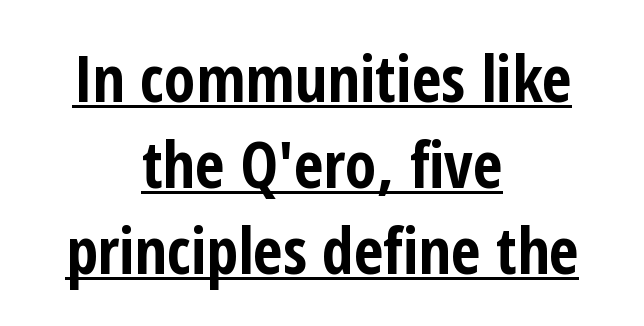
Q: Is the text bold? A: Yes.
Q: Is the text italic (slanted)? A: No, it is upright.
Q: Is the typeface a serif or a sans-serif typeface? A: Sans-serif.
Q: Is the text underlined? A: Yes.
Q: How is the paragraph aligned? A: Centered.
Q: Is the spacing between letters normal or unusually wide? A: Normal.
Q: Is the spacing between lines tight, normal or loose? A: Normal.
Q: Width (condensed, normal, or wide)? A: Condensed.
Q: Stroke contrast? A: Low.
Q: x-height? A: Medium.
Q: Monospaced? A: No.
